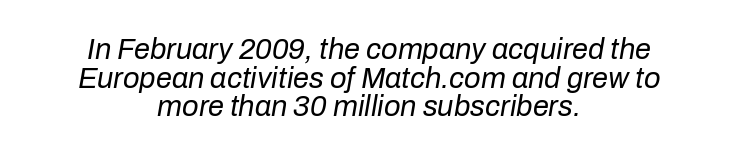
Q: Is the text bold? A: No.
Q: Is the text italic (slanted)? A: Yes, it leans right by about 10 degrees.
Q: Is the text underlined? A: No.
Q: How is the paragraph aligned? A: Centered.
Q: Is the spacing between letters normal or unusually wide? A: Normal.
Q: Is the spacing between lines tight, normal or loose? A: Tight.
Q: Width (condensed, normal, or wide)? A: Normal.
Q: Stroke contrast? A: Low.
Q: x-height? A: Medium.
Q: Monospaced? A: No.
